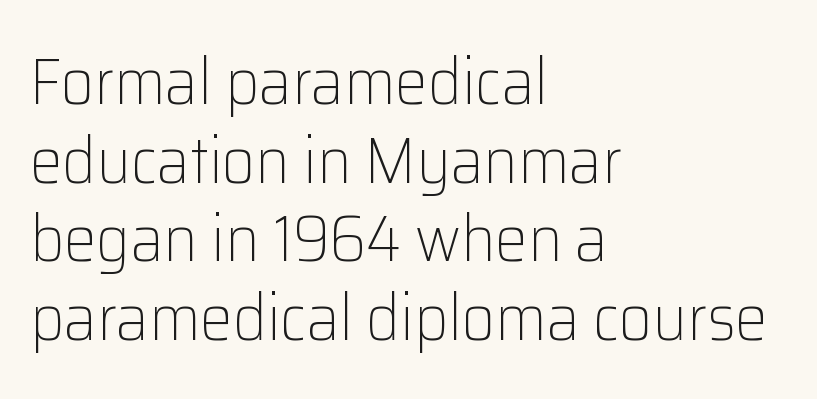
The image shows 65 px light sans-serif type, upright; set left-aligned, line spacing 1.21x, normal letter spacing, not underlined; low stroke contrast and a medium x-height.
